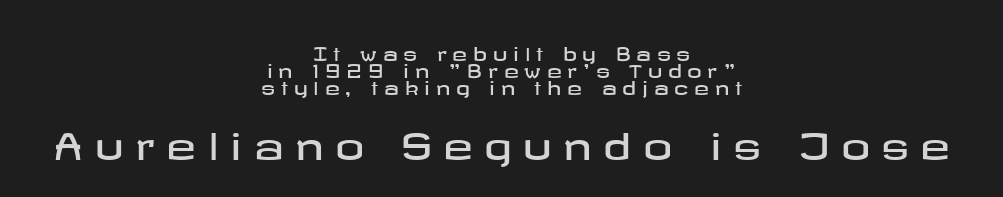
{"serif": "no", "italic": "no", "width": "wide", "stroke_contrast": "low", "x_height": "medium", "underline": "no", "align": "center", "line_spacing": "tight", "line_spacing_ratio": 0.95, "letter_spacing": "wide", "letter_spacing_em": 0.32, "larger_block": "second", "size_ratio": 2.0, "glyph_px": 36}
